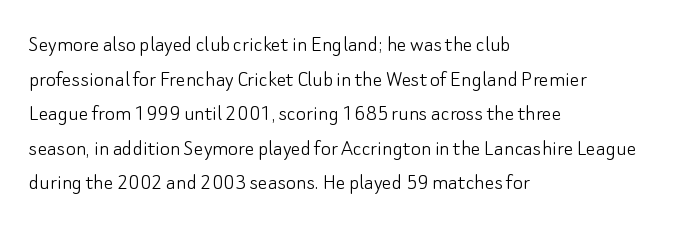
The image shows 24 px text type, upright; set left-aligned, normal line spacing (1.44x), normal letter spacing, not underlined.
